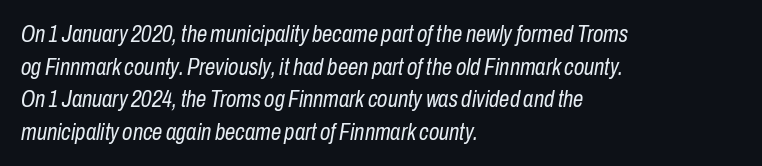
This rendering features lettering with no underline. The face looks like a standard text weight, possibly lighter. The ragged edge is on the right, which tells us the setting is flush left. Short note: letters normally spaced.
